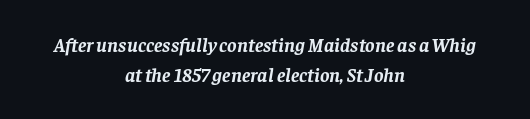
Q: Is the text bold? A: Yes.
Q: Is the text italic (slanted)? A: Yes, it leans right by about 8 degrees.
Q: Is the text underlined? A: No.
Q: How is the paragraph aligned? A: Centered.
Q: Is the spacing between letters normal or unusually wide? A: Normal.
Q: Is the spacing between lines tight, normal or loose? A: Normal.
